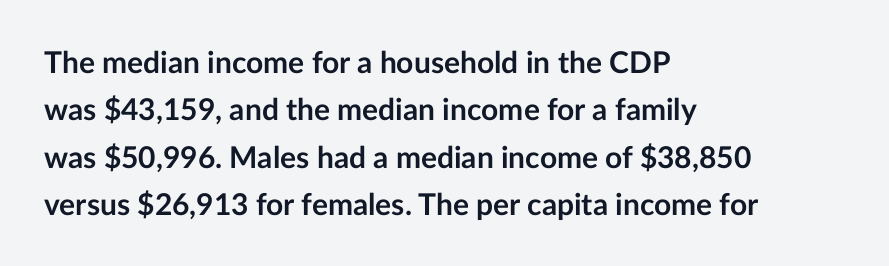
The image shows 30 px semibold sans-serif type, upright; set left-aligned, normal line spacing (1.58x), normal letter spacing, not underlined; low stroke contrast and a medium x-height.
